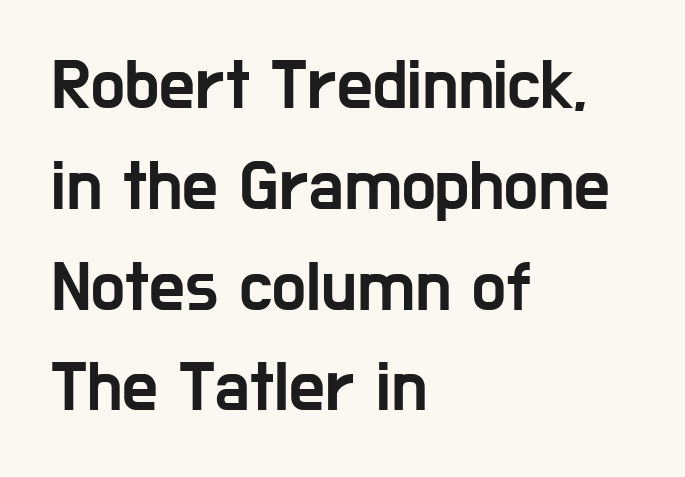
Q: Is the text italic (slanted)? A: No, it is upright.
Q: Is the typeface a serif or a sans-serif typeface? A: Sans-serif.
Q: Is the text underlined? A: No.
Q: How is the paragraph aligned? A: Left-aligned.
Q: Is the spacing between letters normal or unusually wide? A: Normal.
Q: Is the spacing between lines tight, normal or loose? A: Normal.
Q: Width (condensed, normal, or wide)? A: Condensed.
Q: Stroke contrast? A: Low.
Q: x-height? A: Medium.
Q: Monospaced? A: No.
